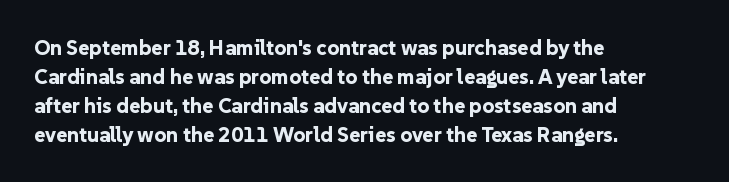
The image shows 21 px bold type, upright; set left-aligned, normal line spacing (1.38x), normal letter spacing, not underlined.
